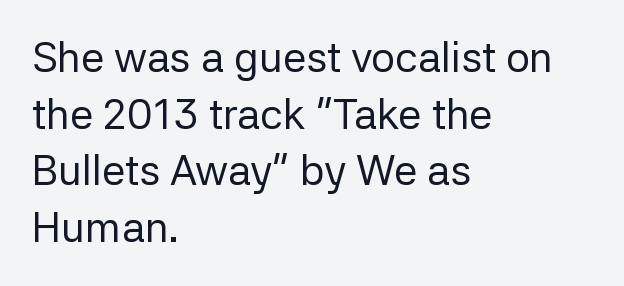
Q: Is the text bold? A: No.
Q: Is the text italic (slanted)? A: No, it is upright.
Q: Is the typeface a serif or a sans-serif typeface? A: Sans-serif.
Q: Is the text underlined? A: No.
Q: How is the paragraph aligned? A: Left-aligned.
Q: Is the spacing between letters normal or unusually wide? A: Normal.
Q: Is the spacing between lines tight, normal or loose? A: Normal.
Q: Width (condensed, normal, or wide)? A: Normal.
Q: Stroke contrast? A: Low.
Q: x-height? A: Medium.
Q: Monospaced? A: No.
